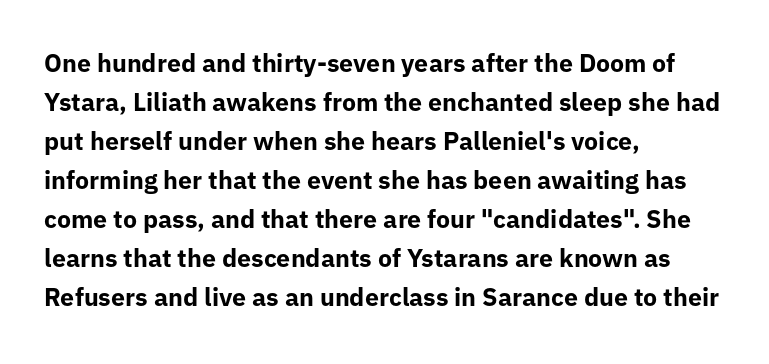
The image shows 25 px bold type, upright; set left-aligned, normal line spacing (1.56x), normal letter spacing, not underlined.
